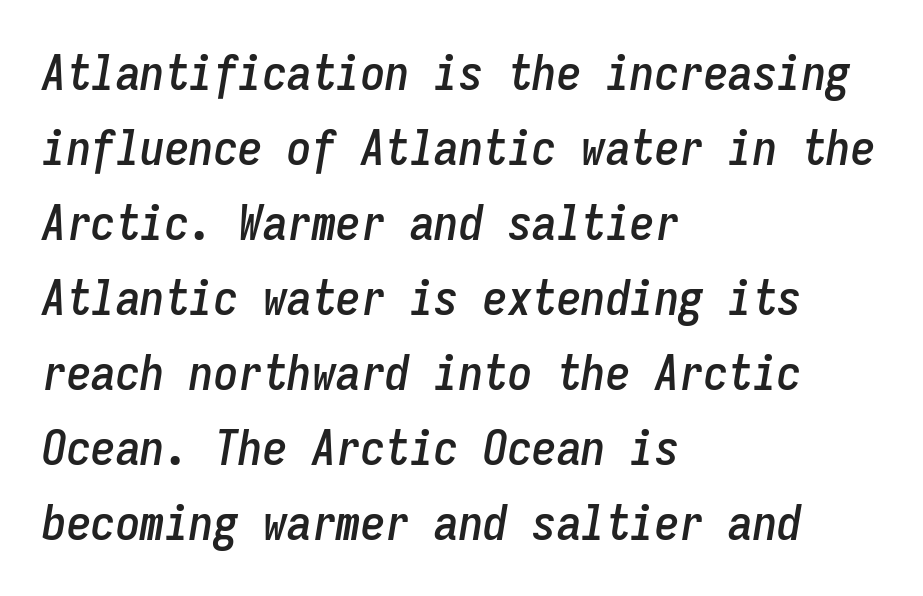
Evenly set lines give the paragraph a standard silhouette. The lettering tilts uniformly, giving the passage an italic look. Fixed-width glyphs throughout — classic coding-font behaviour. The words here are not underlined. How are the letters spaced? Ordinarily, with no added tracking.
